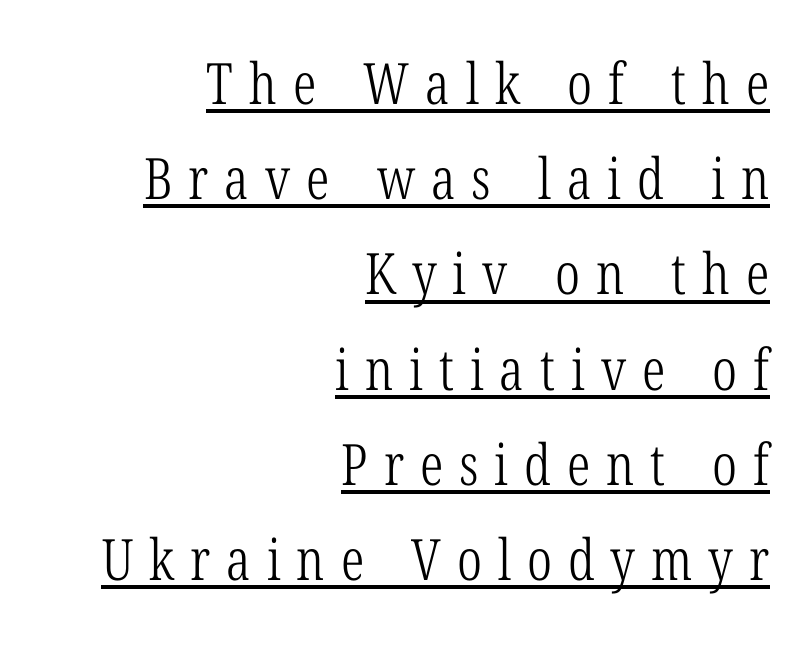
{"serif": "yes", "italic": "no", "bold": "no", "weight": "light", "width": "condensed", "stroke_contrast": "low", "x_height": "medium", "monospaced": "no", "underline": "yes", "align": "right", "line_spacing": "normal", "line_spacing_ratio": 1.67, "letter_spacing": "wide", "letter_spacing_em": 0.28, "glyph_px": 57}
